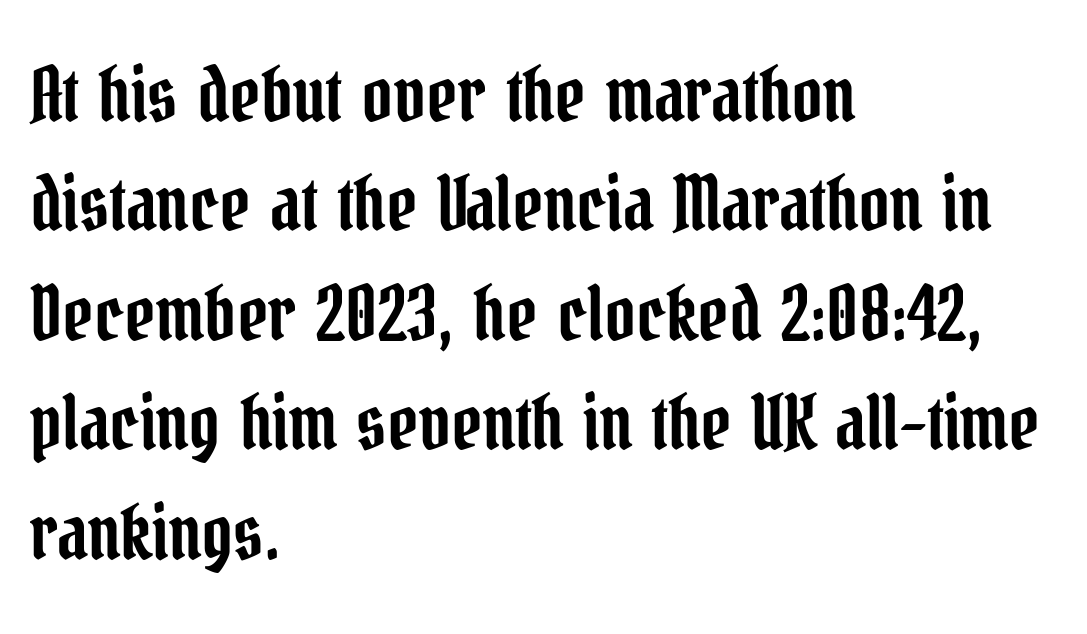
The image shows 75 px condensed serif type, upright; set left-aligned, normal line spacing (1.46x), normal letter spacing, not underlined; low stroke contrast and a medium x-height.
